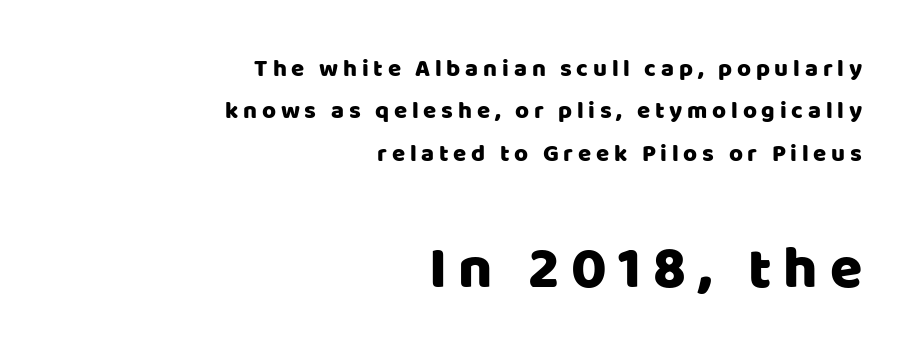
{"serif": "no", "italic": "no", "width": "normal", "stroke_contrast": "low", "x_height": "large", "monospaced": "no", "underline": "no", "align": "right", "line_spacing_ratio": 1.77, "letter_spacing": "wide", "letter_spacing_em": 0.2, "larger_block": "second", "size_ratio": 2.46, "glyph_px": 59}
